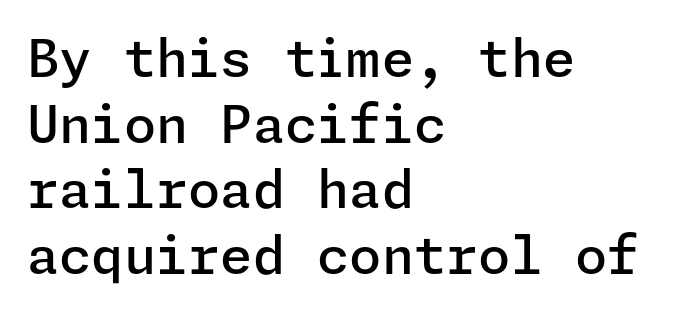
The image shows 52 px semibold sans-serif type, upright; set left-aligned, normal line spacing (1.26x), normal letter spacing, not underlined; low stroke contrast and a medium x-height.
